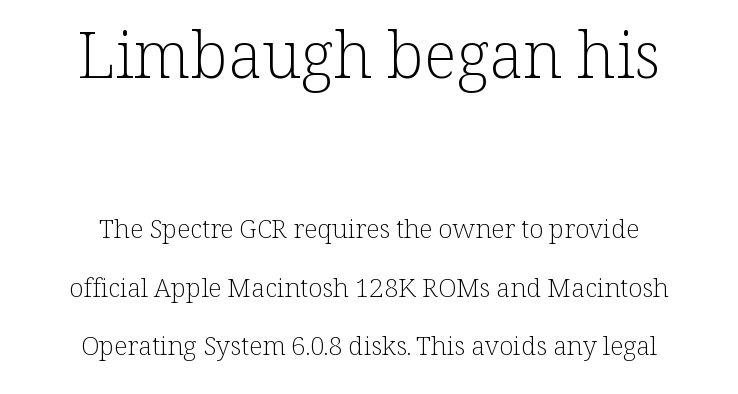
{"serif": "yes", "italic": "no", "bold": "no", "weight": "light", "width": "normal", "stroke_contrast": "low", "x_height": "medium", "monospaced": "no", "underline": "no", "align": "center", "line_spacing": "loose", "line_spacing_ratio": 2.25, "letter_spacing": "normal", "letter_spacing_em": 0.0, "larger_block": "first", "size_ratio": 2.46, "glyph_px": 64}
